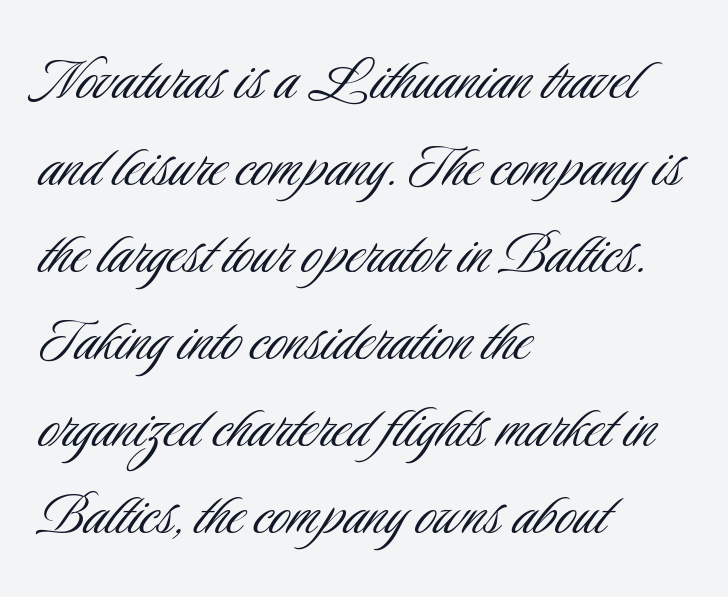
The space directly below the letters is spotless. You can tell from the bare stems that sans-serif type was used. The paragraph has a hard left edge and a soft right edge. Does extra space separate the letters? No, they use regular spacing.
